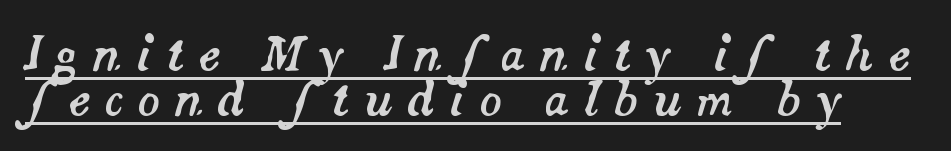
Q: Is the text italic (slanted)? A: Yes, it leans right by about 14 degrees.
Q: Is the text underlined? A: Yes.
Q: Is the spacing between letters normal or unusually wide? A: Unusually wide.
Q: Is the spacing between lines tight, normal or loose? A: Tight.
Q: Width (condensed, normal, or wide)? A: Normal.
Q: Stroke contrast? A: Medium.
Q: x-height? A: Small.
Q: Monospaced? A: No.
